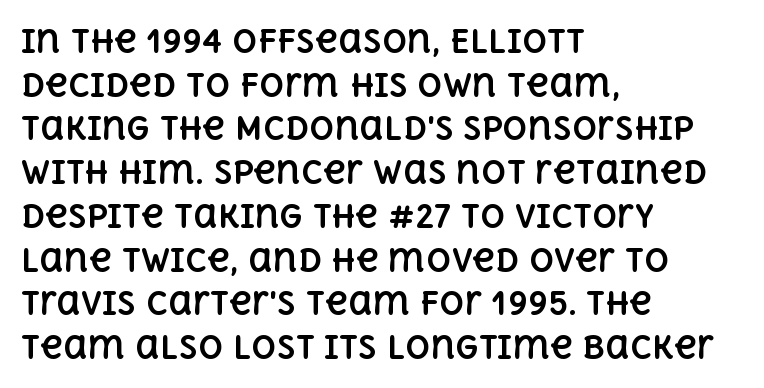
{"italic": "no", "bold": "yes", "weight": "bold", "width": "normal", "x_height": "large", "monospaced": "no", "underline": "no", "align": "left", "line_spacing": "normal", "line_spacing_ratio": 1.41, "letter_spacing": "normal", "letter_spacing_em": 0.0, "glyph_px": 31}
